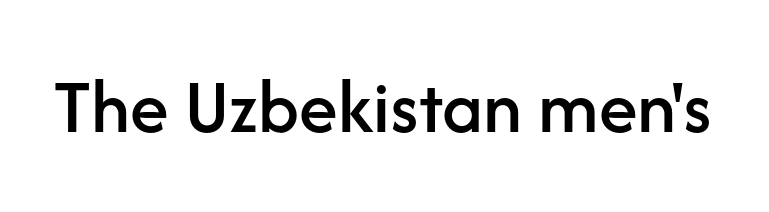
Q: Is the text italic (slanted)? A: No, it is upright.
Q: Is the typeface a serif or a sans-serif typeface? A: Sans-serif.
Q: Is the text underlined? A: No.
Q: Is the spacing between letters normal or unusually wide? A: Normal.
Q: Width (condensed, normal, or wide)? A: Normal.
Q: Stroke contrast? A: Low.
Q: x-height? A: Medium.
Q: Monospaced? A: No.
